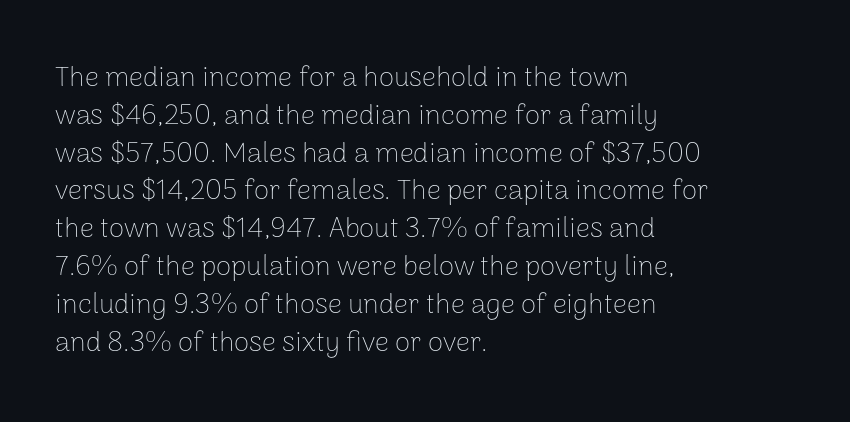
These lines stack with their left ends in a neat column. The letters stand straight up with perfectly vertical stems. A typesetter would call this proportional, since set widths differ per character. No word sits above an underline. You can tell from the bare stems that sans-serif type was used.
